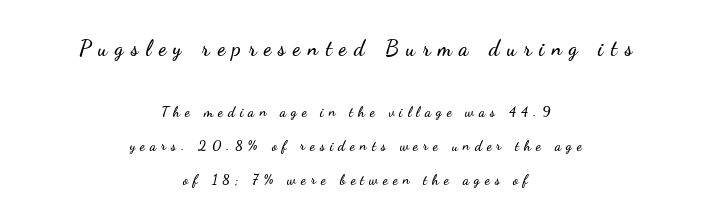
{"underline": "no", "align": "center", "line_spacing": "loose", "line_spacing_ratio": 2.44, "letter_spacing": "wide", "letter_spacing_em": 0.36, "larger_block": "first", "size_ratio": 1.5, "glyph_px": 21}
